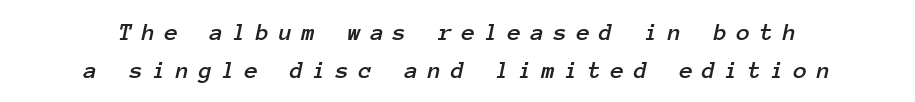
{"italic": "yes", "lean": "right", "slant_degrees": 12, "underline": "no", "line_spacing": "normal", "line_spacing_ratio": 1.52, "letter_spacing": "wide", "letter_spacing_em": 0.37, "glyph_px": 25}
